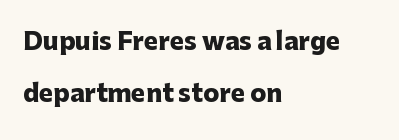
{"italic": "no", "bold": "yes", "underline": "no", "align": "left", "line_spacing": "loose", "line_spacing_ratio": 2.17, "letter_spacing": "normal", "letter_spacing_em": 0.0, "glyph_px": 24}
